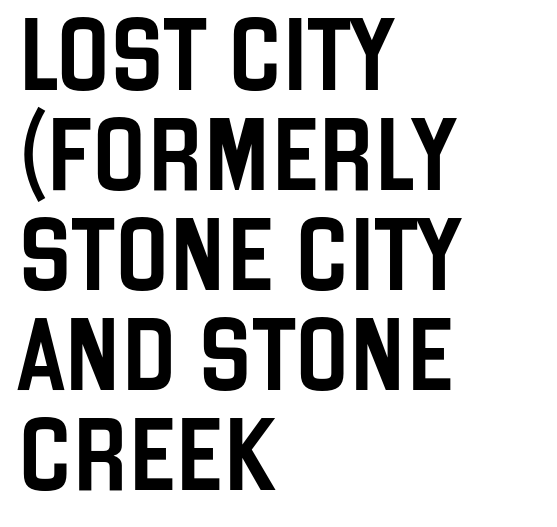
This sample uses a sans-serif face. Tall strokes in this sample are plumb rather than angled. The rendering uses a moderate line-height, typical for paragraphs. Each letter keeps its own natural width here, so spacing adapts to shape. Letters rest on an invisible, unmarked baseline.
